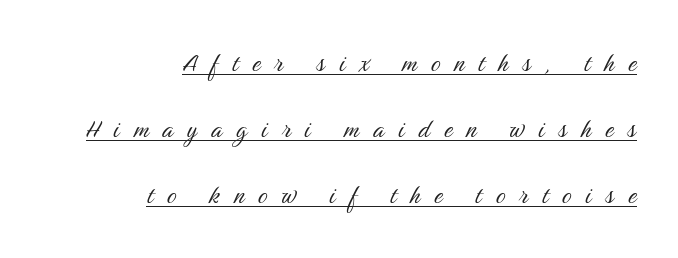
{"serif": "no", "bold": "no", "weight": "light", "width": "condensed", "stroke_contrast": "medium", "x_height": "medium", "monospaced": "no", "underline": "yes", "align": "right", "line_spacing": "loose", "line_spacing_ratio": 2.2, "letter_spacing": "wide", "letter_spacing_em": 0.47, "glyph_px": 30}
